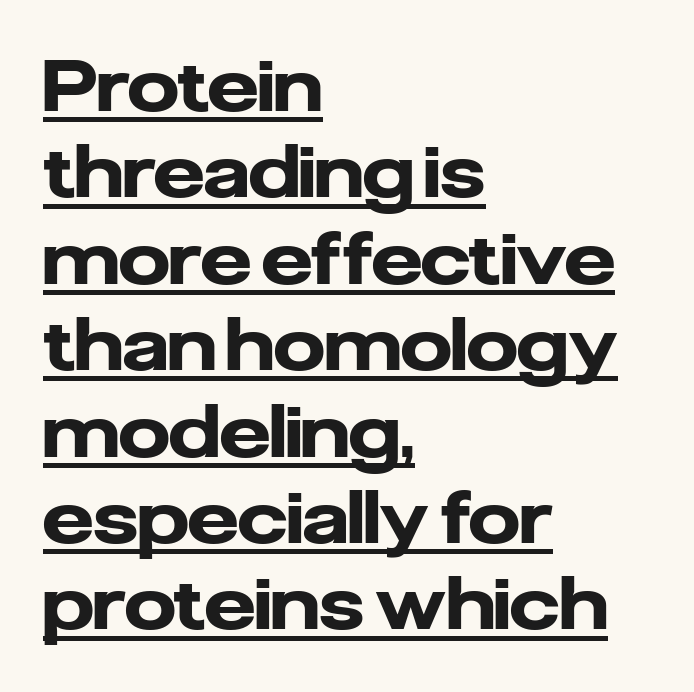
These lines keep a tight, regular rhythm from letter to letter. Does the type have serifs? No, each stem ends abruptly. Underline: present. Layout note: lines flush left.
